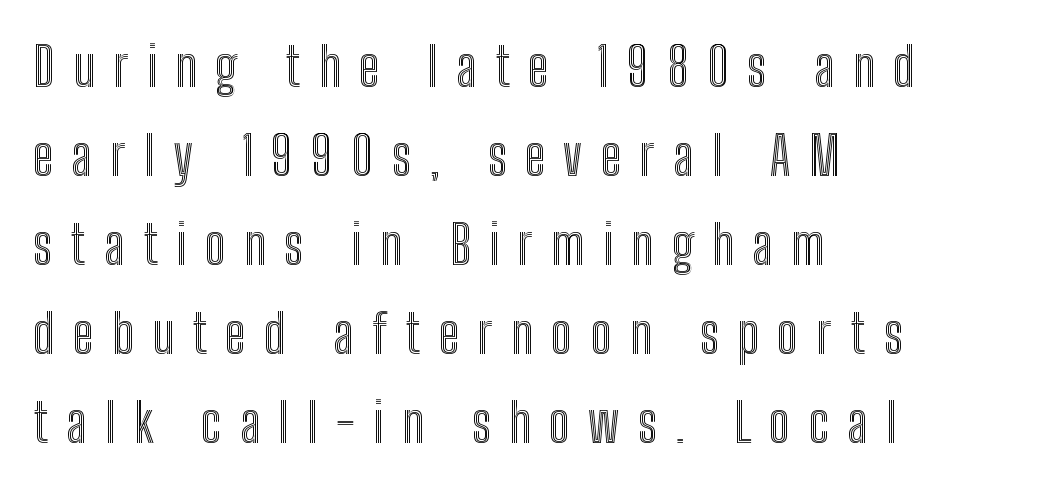
Q: Is the text italic (slanted)? A: No, it is upright.
Q: Is the text underlined? A: No.
Q: How is the paragraph aligned? A: Left-aligned.
Q: Is the spacing between letters normal or unusually wide? A: Unusually wide.
Q: Is the spacing between lines tight, normal or loose? A: Normal.
Q: Width (condensed, normal, or wide)? A: Condensed.
Q: x-height? A: Medium.
Q: Monospaced? A: No.
